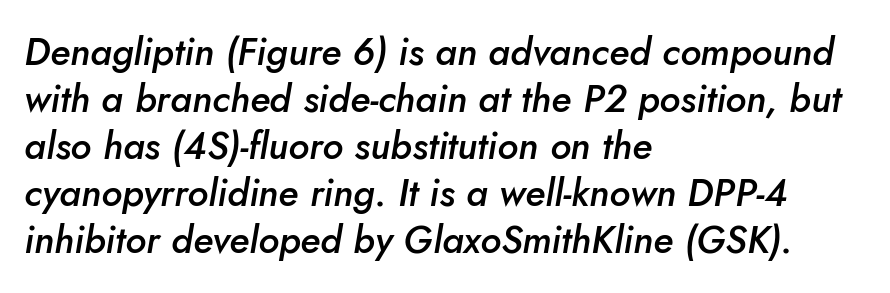
Q: Is the text bold? A: Semi-bold.
Q: Is the text italic (slanted)? A: Yes, it leans right by about 10 degrees.
Q: Is the text underlined? A: No.
Q: How is the paragraph aligned? A: Left-aligned.
Q: Is the spacing between letters normal or unusually wide? A: Normal.
Q: Width (condensed, normal, or wide)? A: Normal.
Q: Stroke contrast? A: Low.
Q: x-height? A: Small.
Q: Monospaced? A: No.
